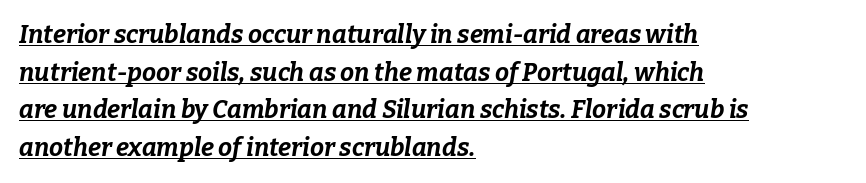
The rendering keeps characters at their native spacing. Each line of the rendering has a horizontal stroke beneath the glyphs. A student would call this left alignment; a typographer would say flush left, rag right. I'd describe the lettering as bold — thick and assertive. Emphasis-style slanted type is in use.
